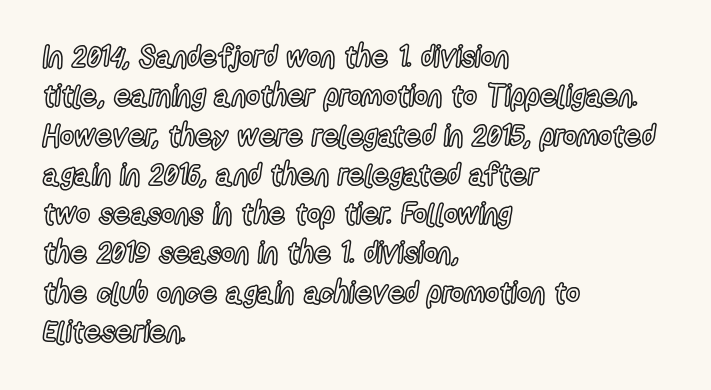
{"width": "condensed", "x_height": "medium", "monospaced": "no", "underline": "no", "align": "left", "line_spacing": "normal", "line_spacing_ratio": 1.31, "letter_spacing": "normal", "letter_spacing_em": 0.0, "glyph_px": 30}
